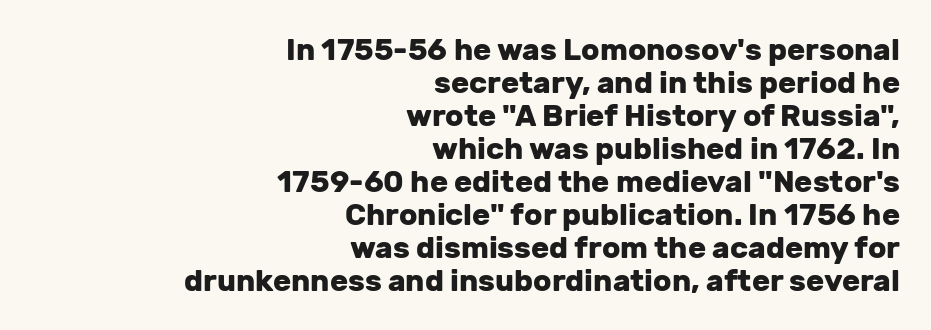
Q: Is the text bold? A: Yes.
Q: Is the text italic (slanted)? A: No, it is upright.
Q: Is the typeface a serif or a sans-serif typeface? A: Sans-serif.
Q: Is the text underlined? A: No.
Q: How is the paragraph aligned? A: Right-aligned.
Q: Is the spacing between letters normal or unusually wide? A: Normal.
Q: Is the spacing between lines tight, normal or loose? A: Tight.
Q: Width (condensed, normal, or wide)? A: Normal.
Q: Stroke contrast? A: Low.
Q: x-height? A: Medium.
Q: Monospaced? A: No.
